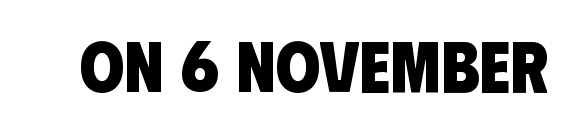
Q: Is the text bold? A: Yes.
Q: Is the typeface a serif or a sans-serif typeface? A: Sans-serif.
Q: Is the text underlined? A: No.
Q: Is the spacing between letters normal or unusually wide? A: Normal.
Q: Width (condensed, normal, or wide)? A: Condensed.
Q: Stroke contrast? A: Low.
Q: x-height? A: Large.
Q: Monospaced? A: No.
